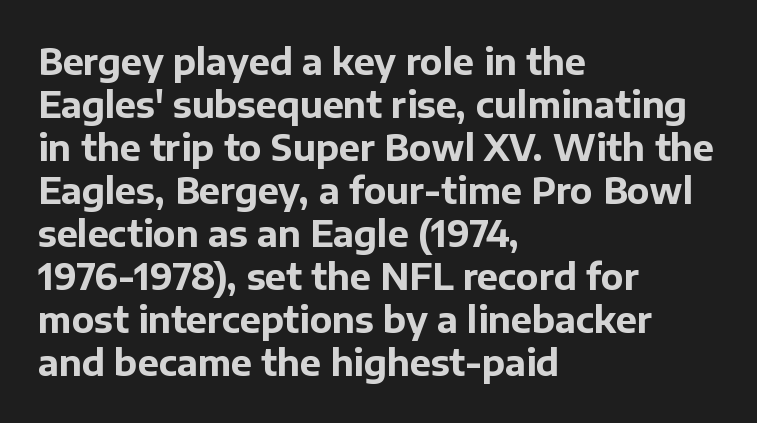
The image shows 35 px bold sans-serif type, upright; set left-aligned, line spacing 1.23x, normal letter spacing, not underlined; low stroke contrast and a medium x-height.
